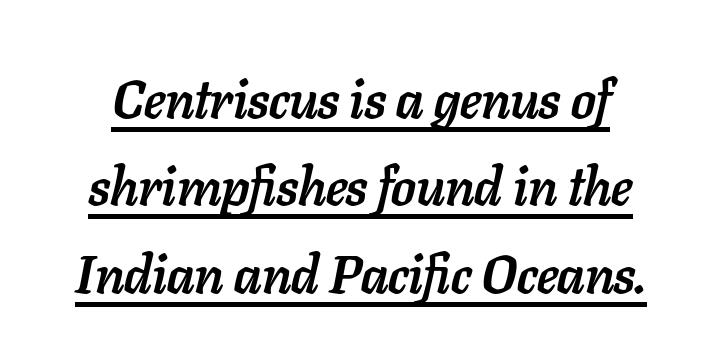
Q: Is the text bold? A: Yes.
Q: Is the text italic (slanted)? A: Yes, it leans right by about 11 degrees.
Q: Is the text underlined? A: Yes.
Q: Is the spacing between letters normal or unusually wide? A: Normal.
Q: Is the spacing between lines tight, normal or loose? A: Normal.
Q: Width (condensed, normal, or wide)? A: Normal.
Q: Stroke contrast? A: Low.
Q: x-height? A: Medium.
Q: Monospaced? A: No.
